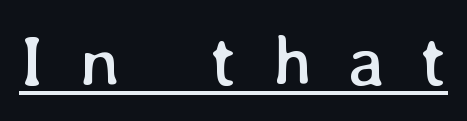
Q: Is the text bold? A: No.
Q: Is the text italic (slanted)? A: No, it is upright.
Q: Is the text underlined? A: Yes.
Q: Is the spacing between letters normal or unusually wide? A: Unusually wide.
Q: Width (condensed, normal, or wide)? A: Normal.
Q: Stroke contrast? A: Low.
Q: x-height? A: Medium.
Q: Monospaced? A: No.
